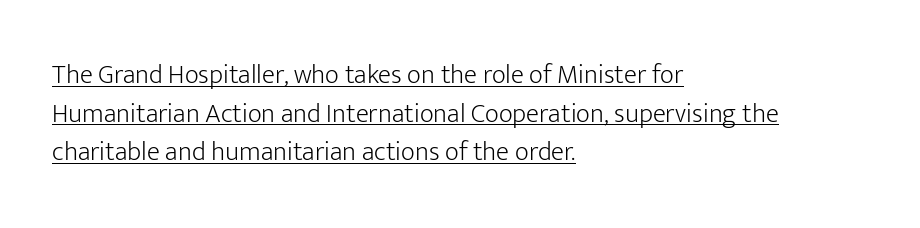
Letters have the restrained weight of plain body copy at most. What stands out about the letter spacing? Nothing — it is the standard amount. This block has exactly the height ordinary leading produces. Alignment: flush left.
